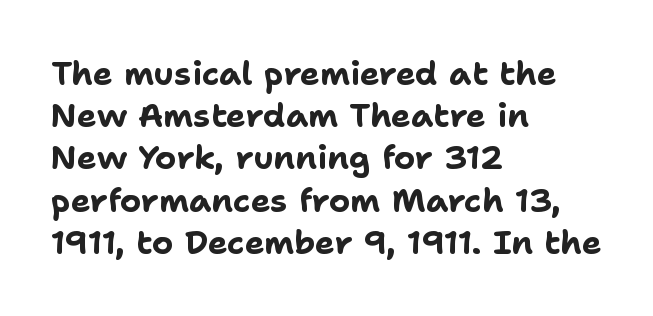
Q: Is the text bold? A: Yes.
Q: Is the text italic (slanted)? A: No, it is upright.
Q: Is the typeface a serif or a sans-serif typeface? A: Sans-serif.
Q: Is the text underlined? A: No.
Q: How is the paragraph aligned? A: Left-aligned.
Q: Is the spacing between letters normal or unusually wide? A: Normal.
Q: Is the spacing between lines tight, normal or loose? A: Normal.
Q: Width (condensed, normal, or wide)? A: Normal.
Q: Stroke contrast? A: Low.
Q: x-height? A: Medium.
Q: Monospaced? A: No.
